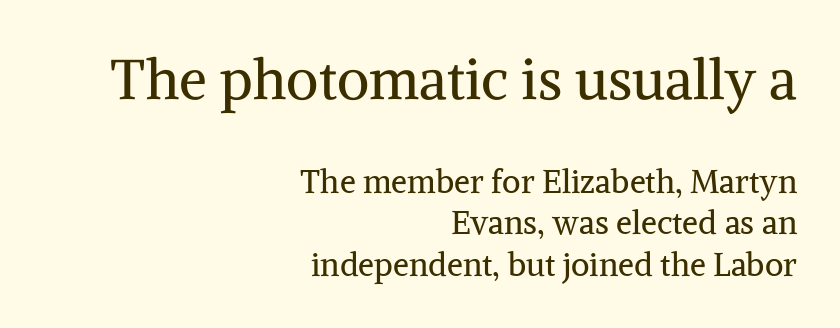
{"serif": "yes", "italic": "no", "bold": "no", "weight": "regular", "width": "normal", "stroke_contrast": "medium", "x_height": "medium", "monospaced": "no", "underline": "no", "align": "right", "line_spacing": "normal", "line_spacing_ratio": 1.3, "letter_spacing": "normal", "letter_spacing_em": 0.0, "larger_block": "first", "size_ratio": 1.75, "glyph_px": 56}
